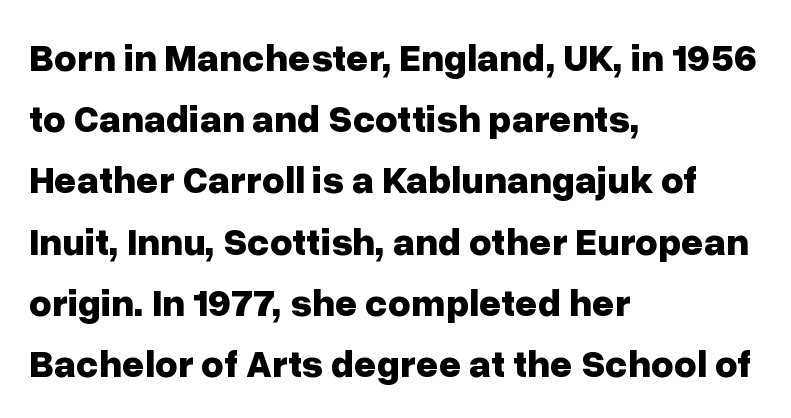
Does the copy run flush right? No — it runs flush left. The letters advance in unequal steps, a hallmark of proportional type. Words appear dense and cohesive because spacing is normal. The string is rendered with underlining switched off. The block of text has a typical density, with ordinary space between rows.
